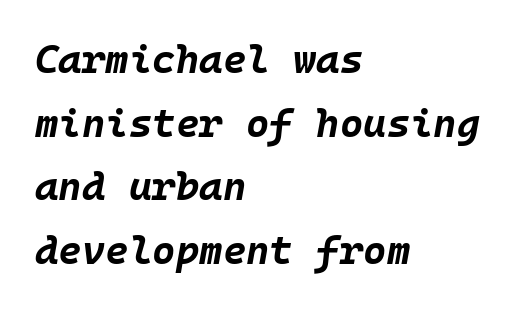
{"italic": "yes", "lean": "right", "slant_degrees": 10, "bold": "yes", "weight": "bold", "width": "normal", "stroke_contrast": "low", "x_height": "large", "monospaced": "yes", "underline": "no", "align": "left", "line_spacing": "normal", "line_spacing_ratio": 1.59, "letter_spacing": "normal", "letter_spacing_em": 0.0, "glyph_px": 40}
